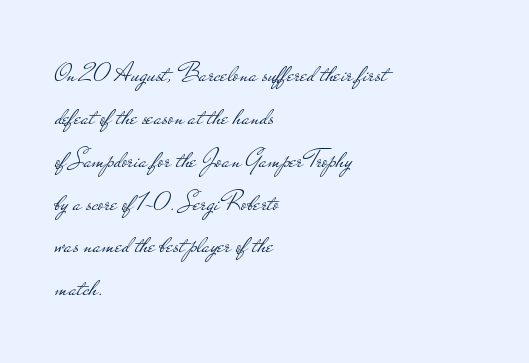
Q: Is the text bold? A: No.
Q: Is the text italic (slanted)? A: Yes.
Q: Is the typeface a serif or a sans-serif typeface? A: Sans-serif.
Q: Is the text underlined? A: No.
Q: How is the paragraph aligned? A: Left-aligned.
Q: Is the spacing between letters normal or unusually wide? A: Normal.
Q: Is the spacing between lines tight, normal or loose? A: Normal.
Q: Width (condensed, normal, or wide)? A: Wide.
Q: Stroke contrast? A: Low.
Q: x-height? A: Small.
Q: Monospaced? A: No.
